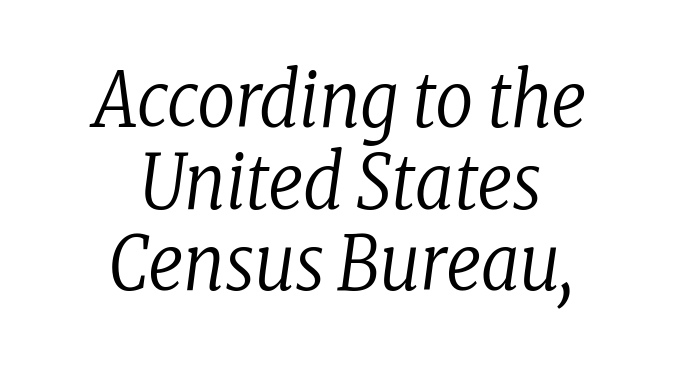
{"serif": "yes", "italic": "yes", "lean": "right", "slant_degrees": 8, "bold": "no", "weight": "regular", "width": "condensed", "stroke_contrast": "low", "x_height": "medium", "monospaced": "no", "underline": "no", "align": "center", "line_spacing": "tight", "line_spacing_ratio": 1.09, "letter_spacing": "normal", "letter_spacing_em": 0.0, "glyph_px": 75}
